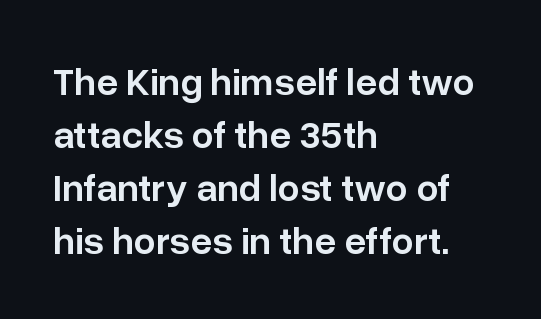
Q: Is the text bold? A: Semi-bold.
Q: Is the text italic (slanted)? A: No, it is upright.
Q: Is the typeface a serif or a sans-serif typeface? A: Sans-serif.
Q: Is the text underlined? A: No.
Q: How is the paragraph aligned? A: Left-aligned.
Q: Is the spacing between letters normal or unusually wide? A: Normal.
Q: Is the spacing between lines tight, normal or loose? A: Normal.
Q: Width (condensed, normal, or wide)? A: Normal.
Q: Stroke contrast? A: Low.
Q: x-height? A: Medium.
Q: Monospaced? A: No.
